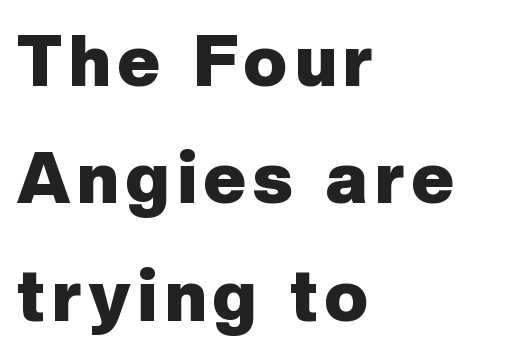
{"serif": "no", "italic": "no", "bold": "yes", "weight": "heavy", "width": "normal", "stroke_contrast": "low", "x_height": "medium", "monospaced": "no", "underline": "no", "align": "left", "line_spacing": "normal", "line_spacing_ratio": 1.63, "glyph_px": 72}
